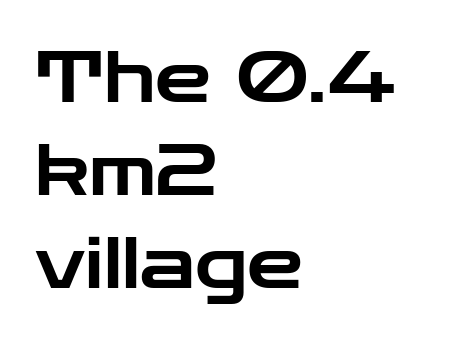
The image shows 71 px wide sans-serif type, upright; set left-aligned, normal line spacing (1.31x), normal letter spacing, not underlined; low stroke contrast and a medium x-height.
